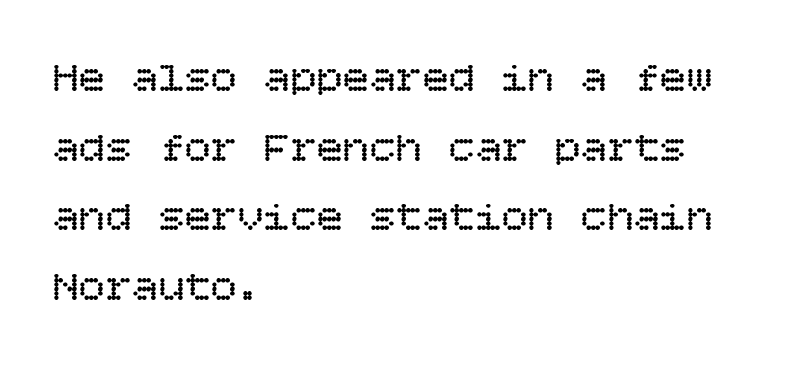
Short and long lines alike share a common starting point at left. Weight: regular or lighter. Whoever set this chose a conventional vertical rhythm. Tall strokes in this sample are plumb rather than angled. Tracking value appears to be zero — textbook default spacing.
